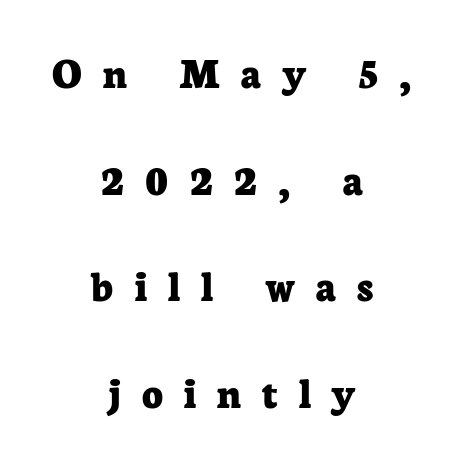
In terms of leading, this rendering errs on the spacious side. This is roman type, the default non-slanted kind. Typographic density is high because the face is bold. A serif font was chosen for this passage. These lines are centered, leaving both edges ragged.
